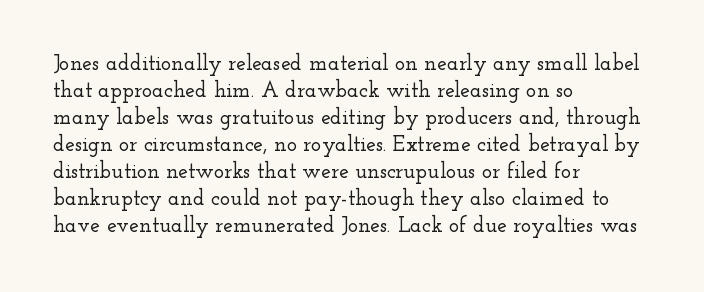
The image shows 22 px text type, upright; set left-aligned, line spacing 1.23x, normal letter spacing, not underlined.
